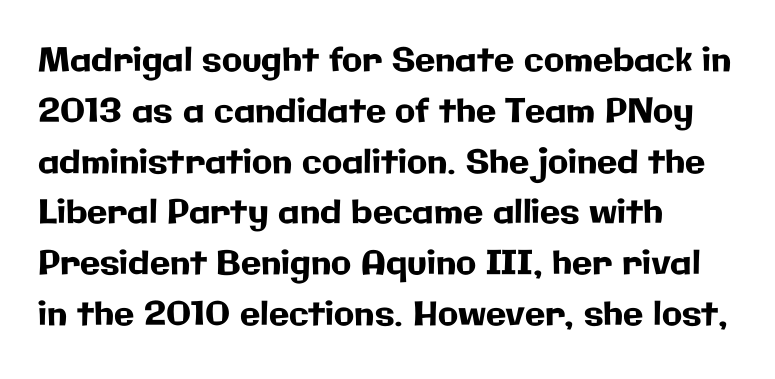
Q: Is the text italic (slanted)? A: No, it is upright.
Q: Is the typeface a serif or a sans-serif typeface? A: Sans-serif.
Q: Is the text underlined? A: No.
Q: How is the paragraph aligned? A: Left-aligned.
Q: Is the spacing between letters normal or unusually wide? A: Normal.
Q: Is the spacing between lines tight, normal or loose? A: Normal.
Q: Width (condensed, normal, or wide)? A: Normal.
Q: Stroke contrast? A: Low.
Q: x-height? A: Medium.
Q: Monospaced? A: No.
